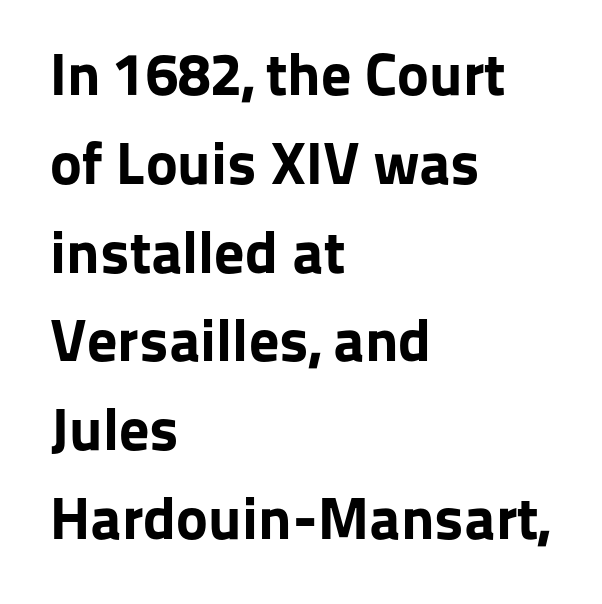
How are the letters spaced? Ordinarily, with no added tracking. Check the space under the baseline: it is left empty. I'd call this a sans setting — the letters go barefoot. Character widths vary here, with narrow letters taking less room than wide ones. Heavy, bold letterforms.
